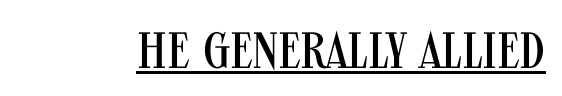
The image shows 51 px regular-weight, condensed sans-serif type, upright; set normal letter spacing, underlined; medium stroke contrast and a large x-height.
